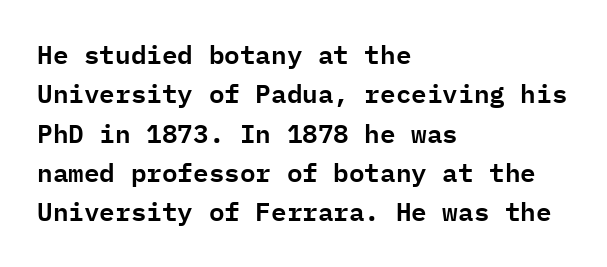
Q: Is the text italic (slanted)? A: No, it is upright.
Q: Is the text underlined? A: No.
Q: How is the paragraph aligned? A: Left-aligned.
Q: Is the spacing between letters normal or unusually wide? A: Normal.
Q: Is the spacing between lines tight, normal or loose? A: Normal.
